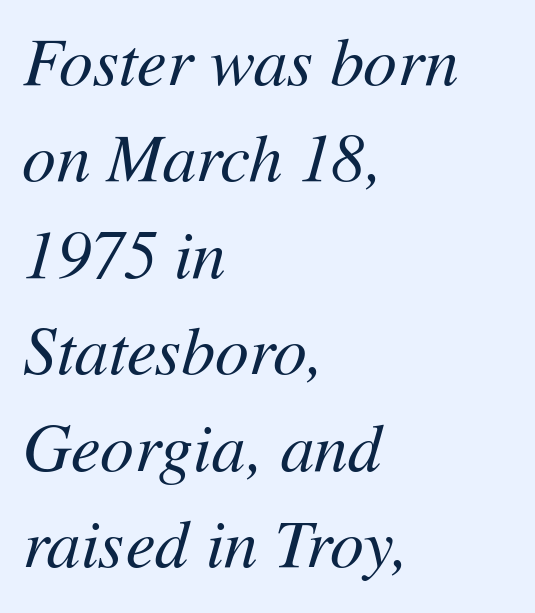
{"italic": "yes", "lean": "right", "slant_degrees": 11, "bold": "no", "weight": "regular", "width": "normal", "stroke_contrast": "medium", "x_height": "medium", "monospaced": "no", "underline": "no", "align": "left", "line_spacing": "normal", "line_spacing_ratio": 1.44, "letter_spacing": "normal", "letter_spacing_em": 0.0, "glyph_px": 67}
